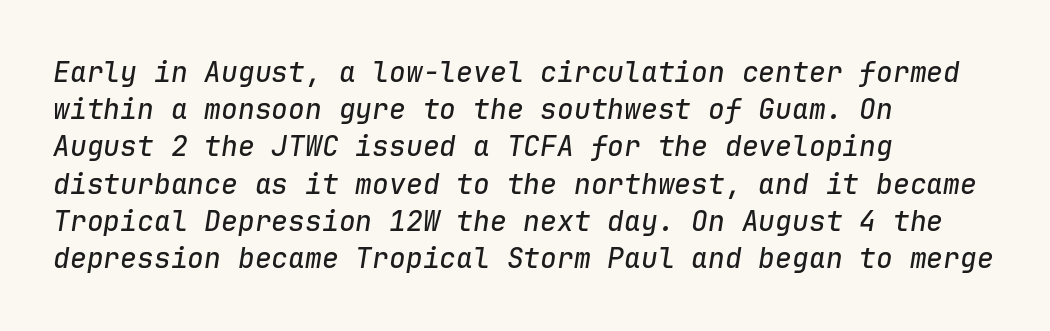
The image shows 28 px text type, italic (leaning right), monospaced; set left-aligned, normal line spacing (1.33x), normal letter spacing, not underlined; low stroke contrast and a medium x-height.
